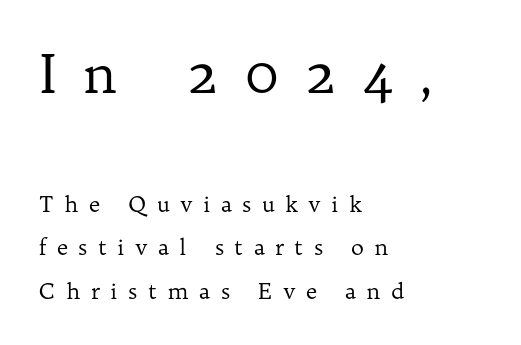
Observe the serifs anchoring each vertical stroke in this sample. These lines were composed using upright roman letters. These glyphs show unthickened strokes, regular width or finer. Caption: multi-line text, flush left, ragged right. Rows of type keep a wide berth in the vertical direction. The block sitting higher on the canvas is the one with enlarged characters.
